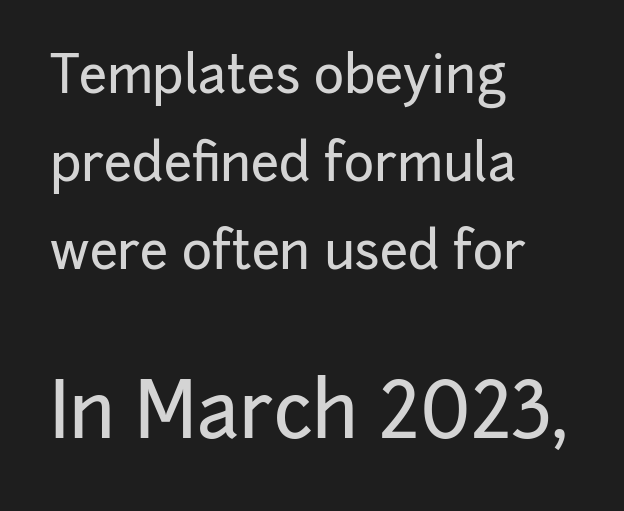
Here the designer chose a conventional face with non-uniform glyph widths. Posture: straight, roman, zero tilt. Typesetter's note — lower block bumped up in size, upper block left smaller. This rendering uses left alignment, leaving the right contour irregular. Serifs: no, the terminals of the letterforms are clean. Decoration check: the copy has no underline.
